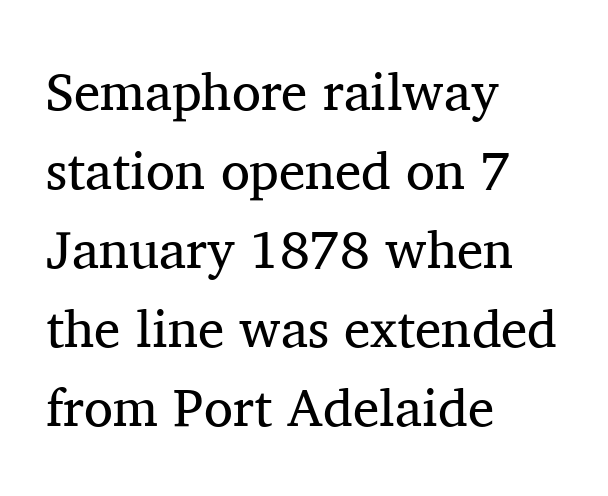
Q: Is the text bold? A: No.
Q: Is the text italic (slanted)? A: No, it is upright.
Q: Is the typeface a serif or a sans-serif typeface? A: Serif.
Q: Is the text underlined? A: No.
Q: How is the paragraph aligned? A: Left-aligned.
Q: Is the spacing between letters normal or unusually wide? A: Normal.
Q: Is the spacing between lines tight, normal or loose? A: Normal.
Q: Width (condensed, normal, or wide)? A: Normal.
Q: Stroke contrast? A: Medium.
Q: x-height? A: Medium.
Q: Monospaced? A: No.
